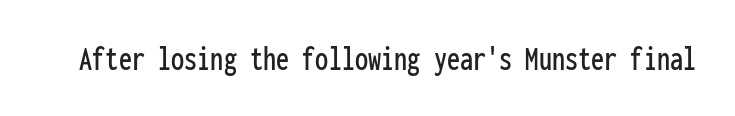
Q: Is the text italic (slanted)? A: No, it is upright.
Q: Is the typeface a serif or a sans-serif typeface? A: Sans-serif.
Q: Is the text underlined? A: No.
Q: Is the spacing between letters normal or unusually wide? A: Normal.
Q: Width (condensed, normal, or wide)? A: Condensed.
Q: Stroke contrast? A: Low.
Q: x-height? A: Medium.
Q: Monospaced? A: Yes.
